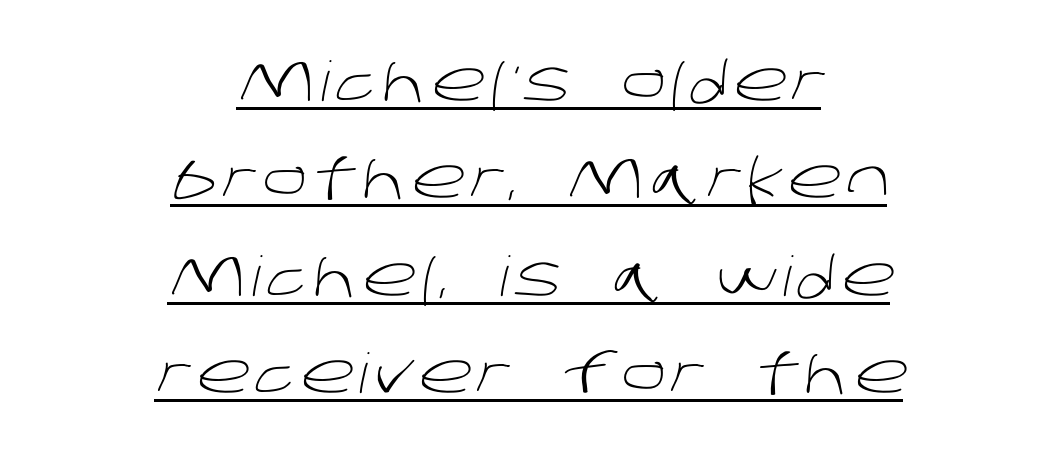
Q: Is the text bold? A: No.
Q: Is the typeface a serif or a sans-serif typeface? A: Sans-serif.
Q: Is the text underlined? A: Yes.
Q: How is the paragraph aligned? A: Centered.
Q: Width (condensed, normal, or wide)? A: Normal.
Q: Stroke contrast? A: Low.
Q: x-height? A: Large.
Q: Monospaced? A: No.
